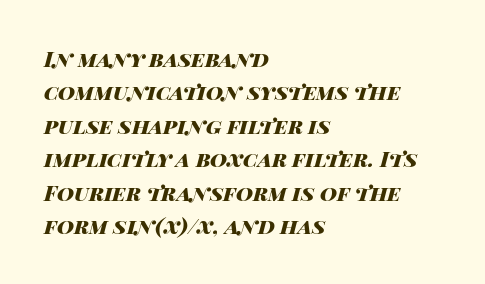
Is the type bold? Yes — the strokes are clearly thick and heavy. Nobody drew a line under any word here. The rendering uses a moderate line-height, typical for paragraphs. Horizontally, the lines are justified to the leading edge only.
